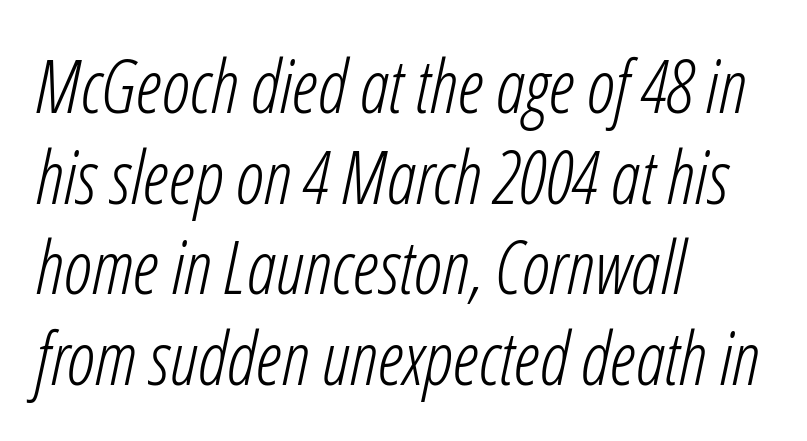
The image shows 73 px light, condensed type, italic (leaning right); set left-aligned, line spacing 1.24x, normal letter spacing, not underlined; low stroke contrast and a medium x-height.
